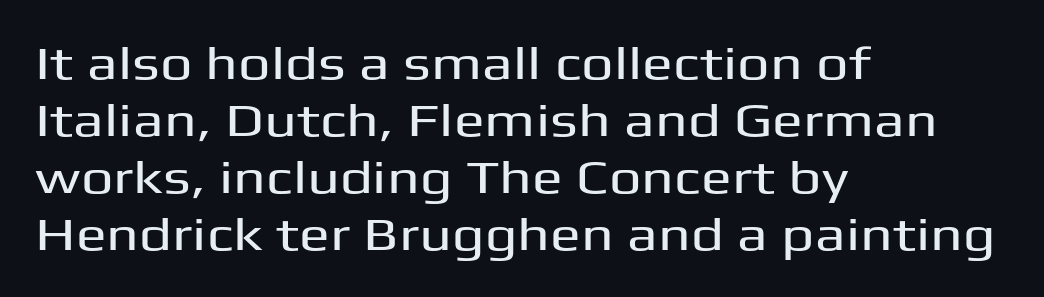
{"serif": "no", "italic": "no", "width": "wide", "stroke_contrast": "medium", "x_height": "medium", "monospaced": "no", "underline": "no", "align": "left", "line_spacing_ratio": 1.24, "letter_spacing": "normal", "letter_spacing_em": 0.0, "glyph_px": 46}
